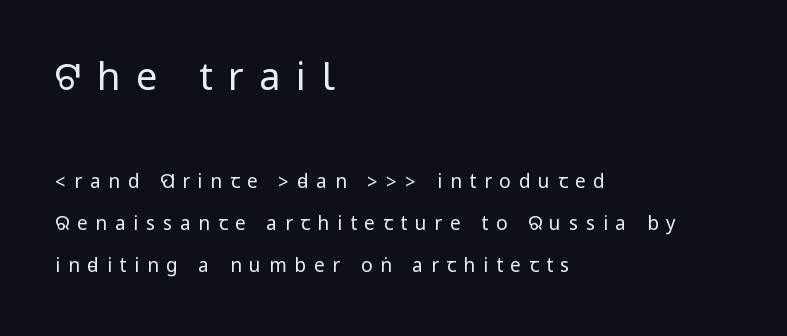
The image shows 38 px regular-weight, condensed sans-serif type, upright; set left-aligned, loose line spacing (2.22x), unusually wide letter spacing (+0.41 em), not underlined; the first (top) block is 2.0x larger; low stroke contrast.
